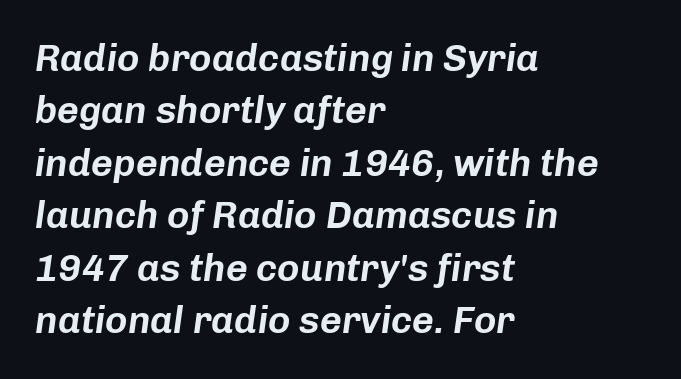
{"italic": "yes", "lean": "right", "slant_degrees": 8, "width": "normal", "stroke_contrast": "low", "x_height": "medium", "monospaced": "no", "underline": "no", "align": "left", "line_spacing": "normal", "line_spacing_ratio": 1.38, "letter_spacing": "normal", "letter_spacing_em": 0.0, "glyph_px": 38}
